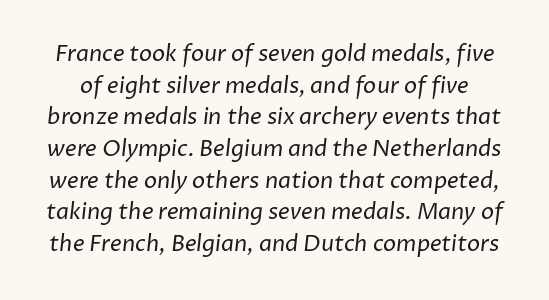
{"bold": "no", "underline": "no", "line_spacing": "normal", "line_spacing_ratio": 1.44, "letter_spacing": "normal", "letter_spacing_em": 0.0, "glyph_px": 22}
